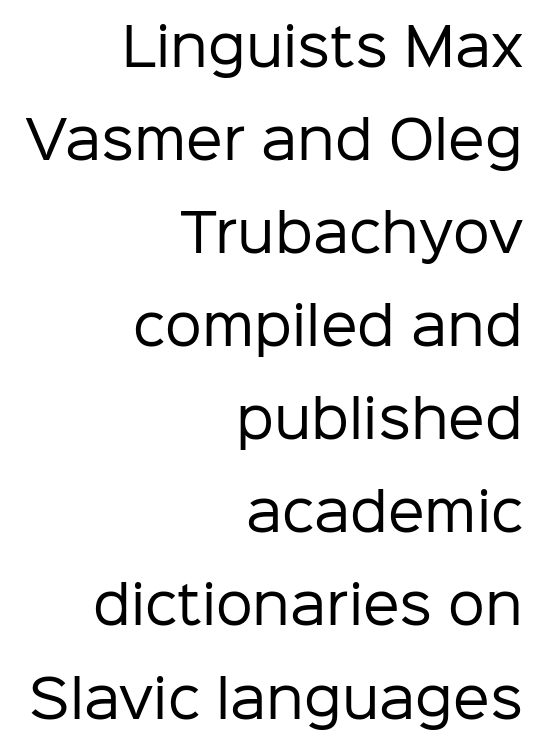
The image shows 52 px regular-weight sans-serif type, upright; set right-aligned, line spacing 1.79x, normal letter spacing, not underlined; low stroke contrast and a medium x-height.
